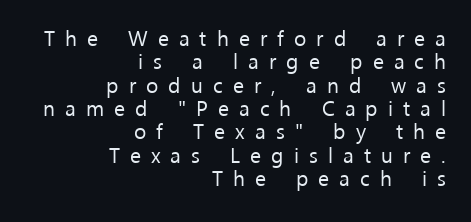
The image shows 21 px text type, upright; set right-aligned, tight line spacing (1.11x), unusually wide letter spacing (+0.48 em), not underlined.
